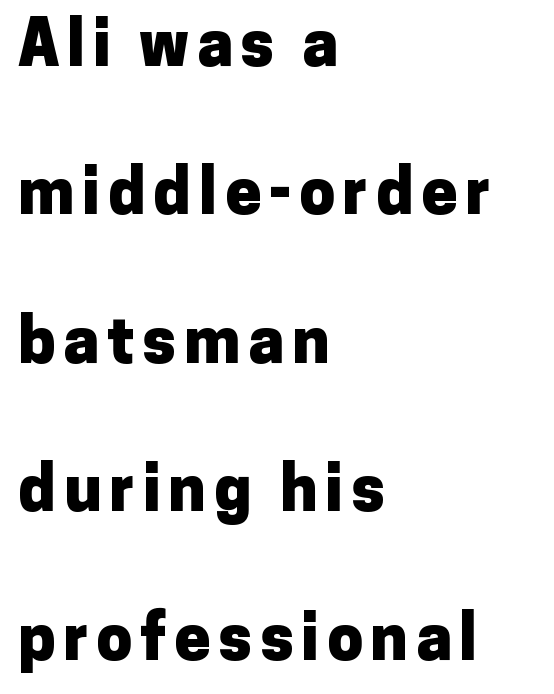
The image shows 64 px heavy sans-serif type, upright; set left-aligned, loose line spacing (2.32x), not underlined; low stroke contrast and a medium x-height.
